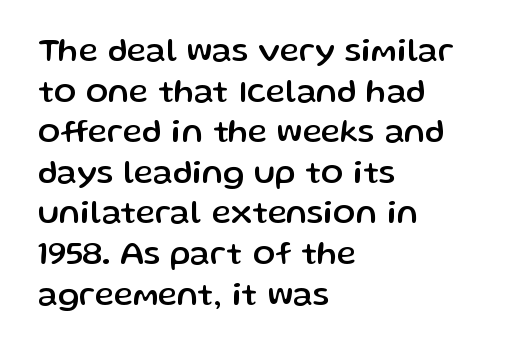
The image shows 33 px sans-serif type, upright; set left-aligned, line spacing 1.23x, normal letter spacing, not underlined; low stroke contrast and a medium x-height.
